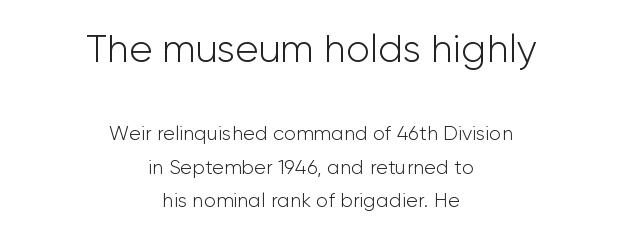
Character widths vary here, with narrow letters taking less room than wide ones. The line-height multiplier appears to be the usual default. Casual observation: everything's sitting right in the middle. These two chunks differ in scale, with the top chunk taking the larger measure. How are the letters spaced? Ordinarily, with no added tracking.
